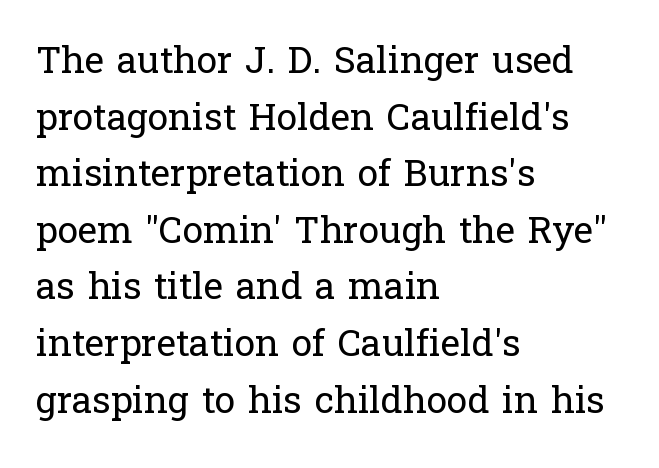
The image shows 37 px regular-weight serif type, upright; set left-aligned, normal line spacing (1.53x), normal letter spacing, not underlined; low stroke contrast and a medium x-height.
